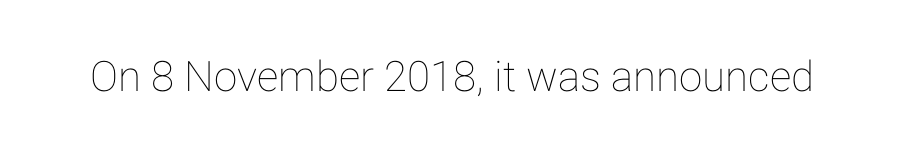
Q: Is the text italic (slanted)? A: No, it is upright.
Q: Is the text underlined? A: No.
Q: Is the spacing between letters normal or unusually wide? A: Normal.
Q: Width (condensed, normal, or wide)? A: Normal.
Q: Stroke contrast? A: Low.
Q: x-height? A: Medium.
Q: Monospaced? A: No.
